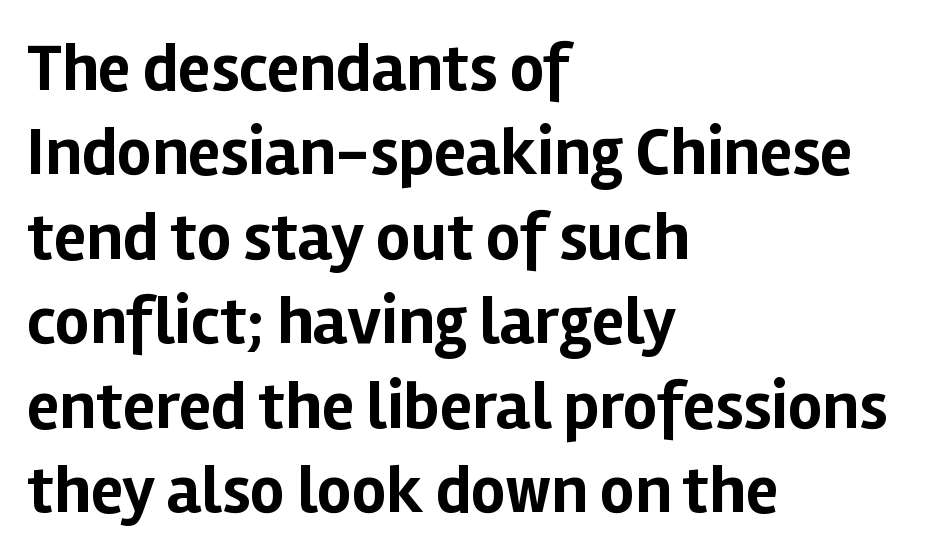
{"serif": "no", "italic": "no", "bold": "yes", "weight": "bold", "width": "normal", "stroke_contrast": "low", "x_height": "medium", "monospaced": "no", "underline": "no", "align": "left", "line_spacing": "normal", "line_spacing_ratio": 1.26, "letter_spacing": "normal", "letter_spacing_em": 0.0, "glyph_px": 67}
